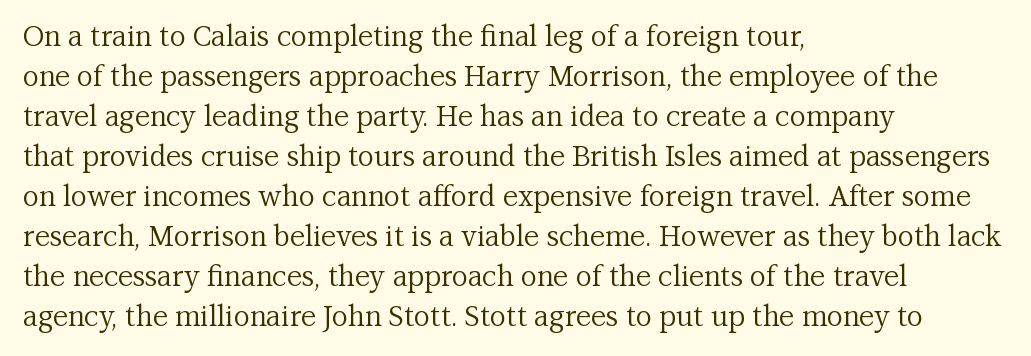
Q: Is the text bold? A: No.
Q: Is the text italic (slanted)? A: No, it is upright.
Q: Is the typeface a serif or a sans-serif typeface? A: Serif.
Q: Is the text underlined? A: No.
Q: How is the paragraph aligned? A: Left-aligned.
Q: Is the spacing between letters normal or unusually wide? A: Normal.
Q: Is the spacing between lines tight, normal or loose? A: Normal.
Q: Width (condensed, normal, or wide)? A: Normal.
Q: Stroke contrast? A: Medium.
Q: x-height? A: Medium.
Q: Monospaced? A: No.
